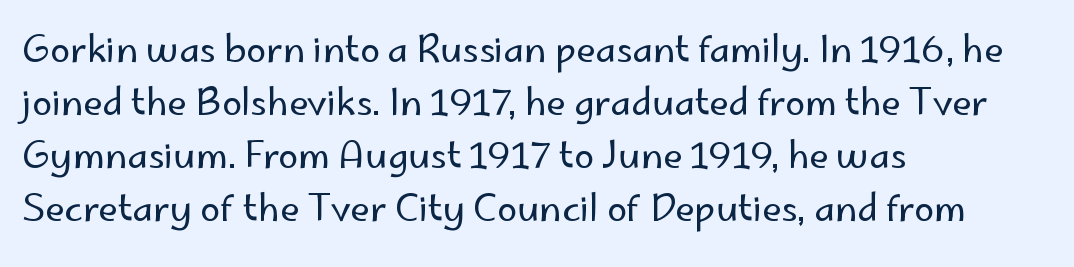
A typesetter would call this proportional, since set widths differ per character. Students, note that the glyphs here touch the page at normal intervals. The space directly below the letters is spotless. Counters stay open thanks to moderate or lighter strokes. Vertical strokes here are truly vertical.
